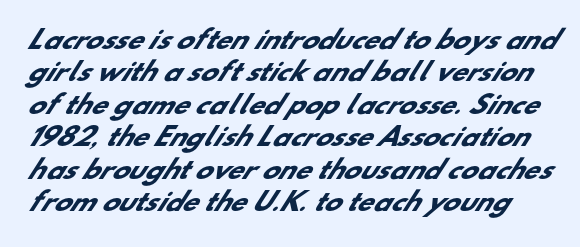
Descenders hang freely into open space. Compared with an ordinary text face, these strokes are far heavier — a full bold. You could call the tracking neutral — neither tight nor loose. Line spacing here is normal.
